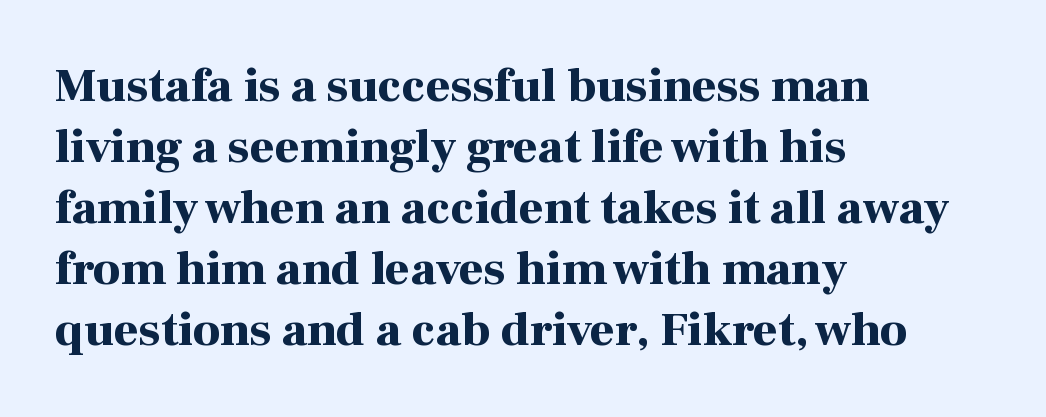
The strip under each line holds only bare page. The letters advance in unequal steps, a hallmark of proportional type. Is there any slant? The stems are plumb. Classification — serif. Is there much room between lines? A standard amount, neither cramped nor airy. Thick stems and heavy bowls — unmistakably bold.
